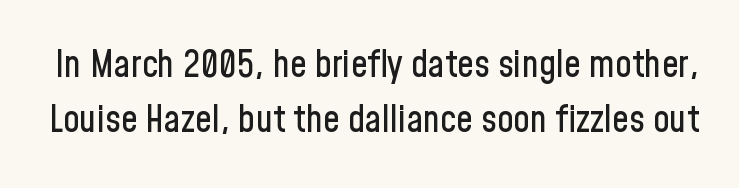
The image shows 37 px condensed sans-serif type, upright; set normal line spacing (1.5x), normal letter spacing, not underlined; low stroke contrast and a medium x-height.
